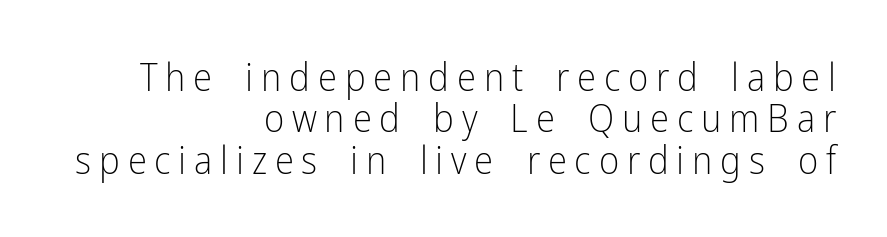
Q: Is the text bold? A: No.
Q: Is the text italic (slanted)? A: No, it is upright.
Q: Is the typeface a serif or a sans-serif typeface? A: Sans-serif.
Q: Is the text underlined? A: No.
Q: How is the paragraph aligned? A: Right-aligned.
Q: Is the spacing between letters normal or unusually wide? A: Unusually wide.
Q: Is the spacing between lines tight, normal or loose? A: Tight.
Q: Width (condensed, normal, or wide)? A: Condensed.
Q: Stroke contrast? A: Low.
Q: x-height? A: Medium.
Q: Monospaced? A: No.
